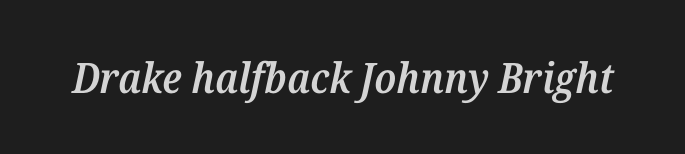
{"serif": "yes", "italic": "yes", "lean": "right", "slant_degrees": 12, "bold": "semi", "weight": "semibold", "width": "normal", "stroke_contrast": "medium", "x_height": "medium", "monospaced": "no", "underline": "no", "letter_spacing": "normal", "letter_spacing_em": 0.0, "glyph_px": 42}
